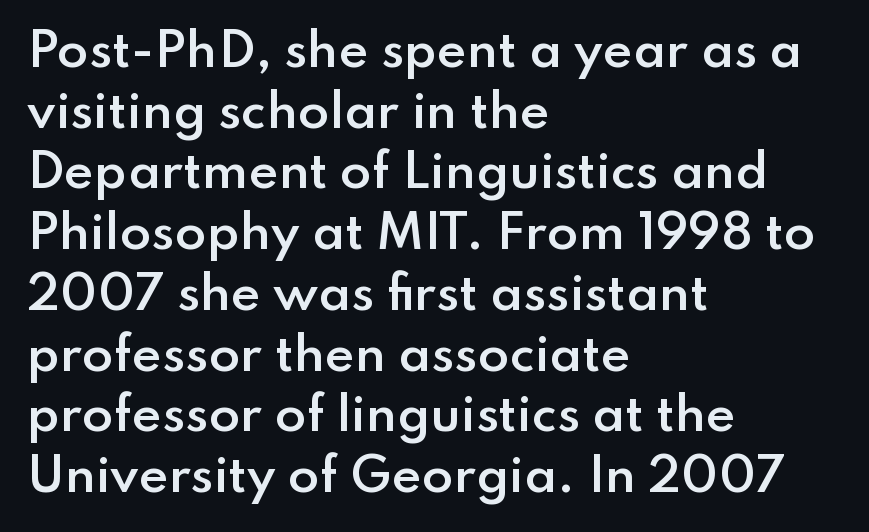
{"serif": "no", "italic": "no", "bold": "semi", "weight": "semibold", "width": "normal", "stroke_contrast": "low", "x_height": "small", "monospaced": "no", "underline": "no", "align": "left", "line_spacing": "normal", "line_spacing_ratio": 1.32, "letter_spacing": "normal", "letter_spacing_em": 0.0, "glyph_px": 46}
